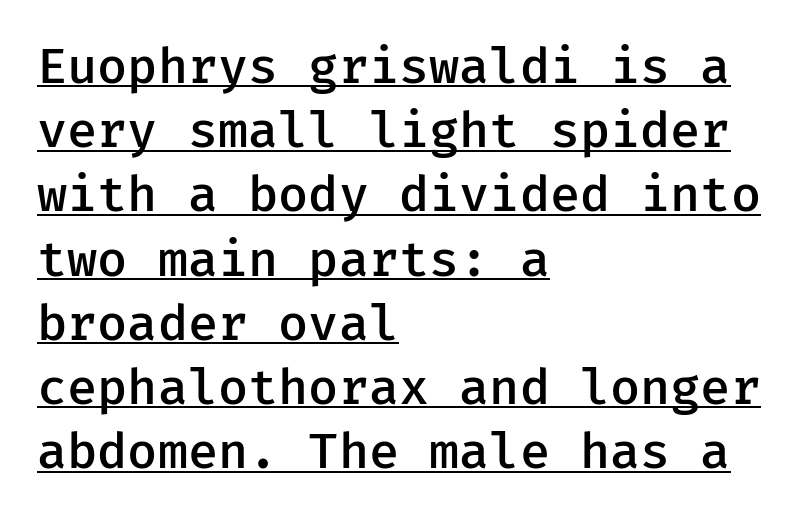
The image shows 49 px semibold sans-serif type, upright, monospaced; set left-aligned, normal line spacing (1.31x), normal letter spacing, underlined; low stroke contrast and a medium x-height.
